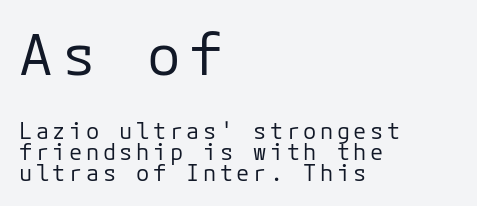
The image shows 56 px regular-weight sans-serif type, upright, monospaced; set left-aligned, tight line spacing (0.95x), not underlined; the first (top) block is 2.55x larger; low stroke contrast and a medium x-height.
